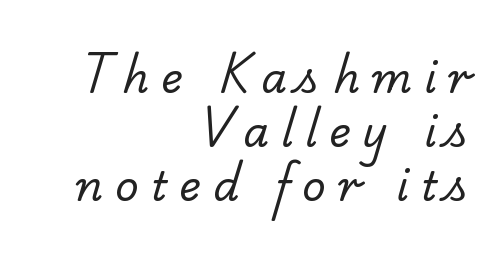
Q: Is the text bold? A: No.
Q: Is the text underlined? A: No.
Q: How is the paragraph aligned? A: Right-aligned.
Q: Is the spacing between letters normal or unusually wide? A: Unusually wide.
Q: Is the spacing between lines tight, normal or loose? A: Normal.
Q: Width (condensed, normal, or wide)? A: Normal.
Q: Stroke contrast? A: Low.
Q: x-height? A: Small.
Q: Monospaced? A: No.
